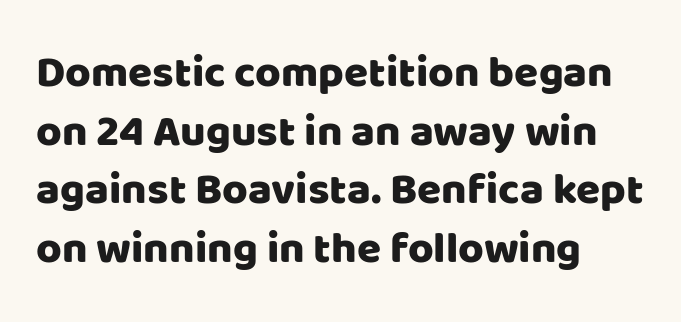
Q: Is the text italic (slanted)? A: No, it is upright.
Q: Is the typeface a serif or a sans-serif typeface? A: Sans-serif.
Q: Is the text underlined? A: No.
Q: How is the paragraph aligned? A: Left-aligned.
Q: Is the spacing between letters normal or unusually wide? A: Normal.
Q: Is the spacing between lines tight, normal or loose? A: Normal.
Q: Width (condensed, normal, or wide)? A: Normal.
Q: Stroke contrast? A: Low.
Q: x-height? A: Large.
Q: Monospaced? A: No.
